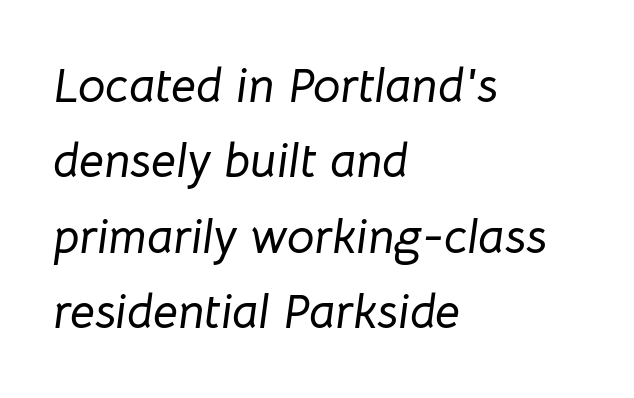
Rows of type keep a routine distance in the vertical direction. Note the varied advance widths — an 'i' is clearly narrower than an 'm'. Letters rest on an invisible, unmarked baseline. Glyph-to-glyph distance matches everyday printed text. Teacher's note: observe the even left margin — that is flush-left alignment. Posture: slanted.
